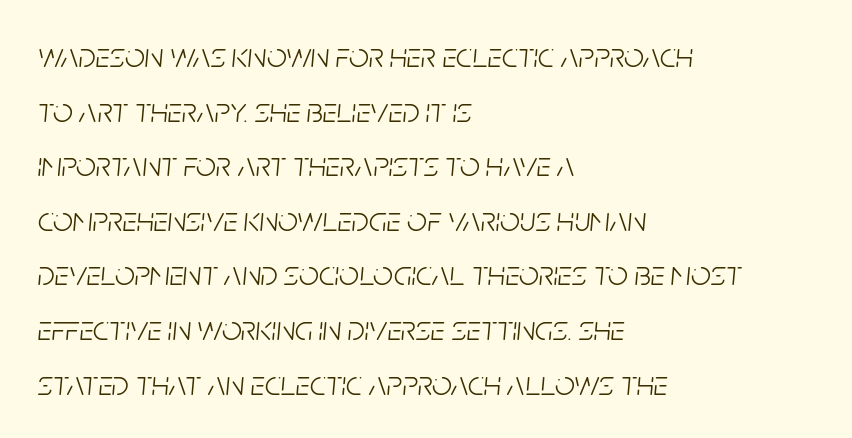
The passage shown is typed in a proportional face where columns would drift. Each line starts at the same left margin while the right side varies. The passage shown has conventional tracking throughout. These lines sit exactly where default settings would place them.
